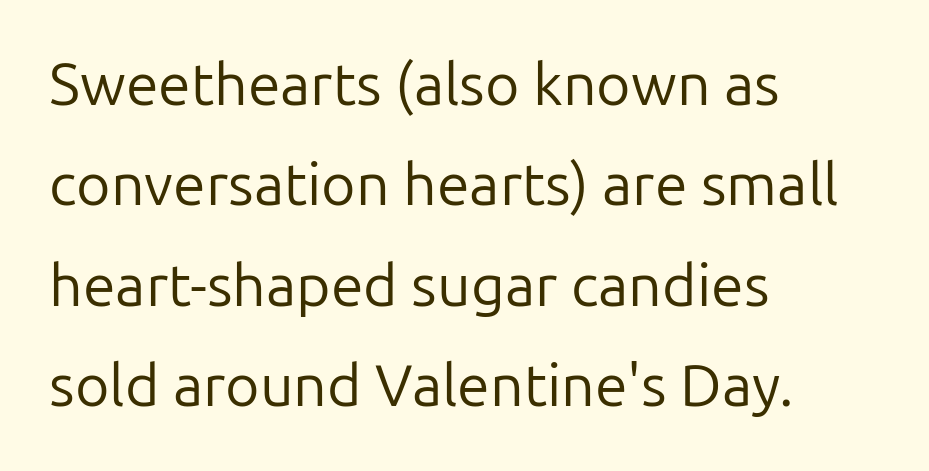
The image shows 59 px regular-weight sans-serif type, upright; set left-aligned, normal line spacing (1.7x), normal letter spacing, not underlined; low stroke contrast and a medium x-height.
